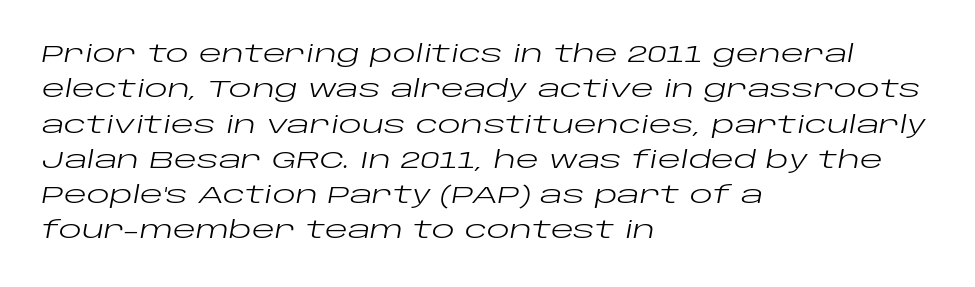
An italicized treatment has been applied to the whole sample. In terms of letterspacing, this is plain default setting. Leading: standard. The passage is arranged the way most books set body copy — flush left. Type without underlining.
